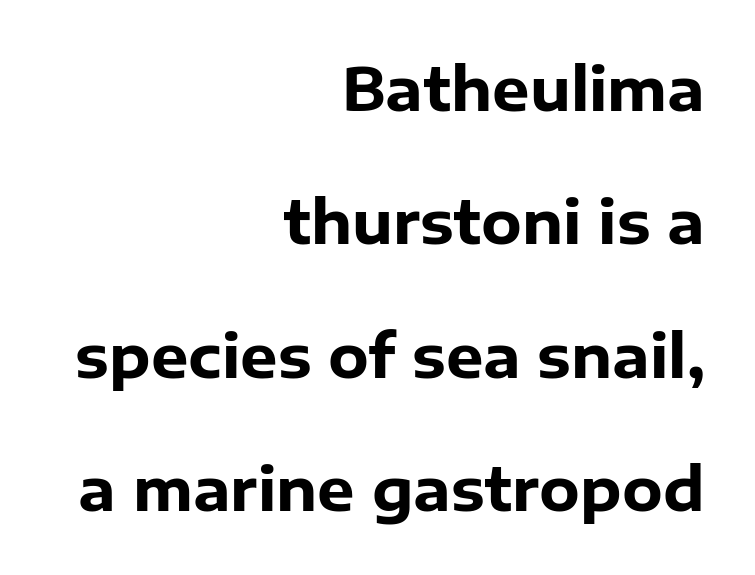
No feet cap the strokes, marking this as sans-serif type. In CSS terms this would be text-align: right. Caption: standard tracking, unaltered. In terms of posture, this sample is upright. Words float on clear page, feet unadorned.
